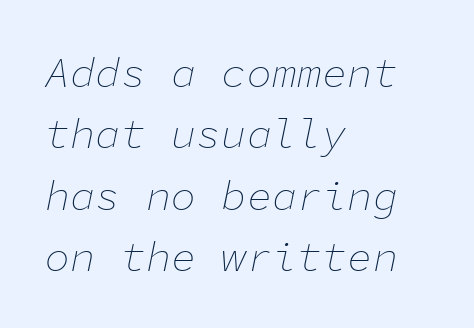
The image shows 42 px thin type, italic (leaning right), monospaced; set left-aligned, normal line spacing (1.46x), normal letter spacing, not underlined; low stroke contrast and a medium x-height.
